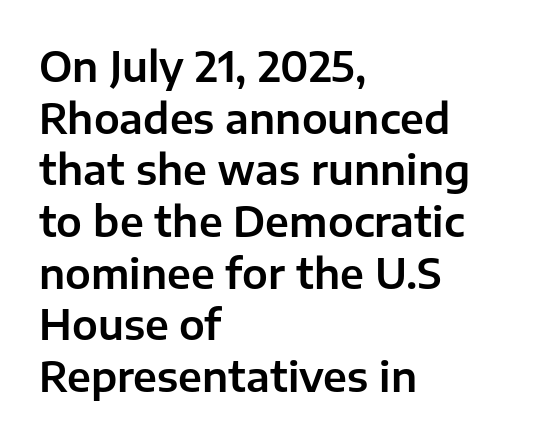
The image shows 41 px sans-serif type, upright; set left-aligned, normal line spacing (1.26x), normal letter spacing, not underlined; low stroke contrast and a medium x-height.
